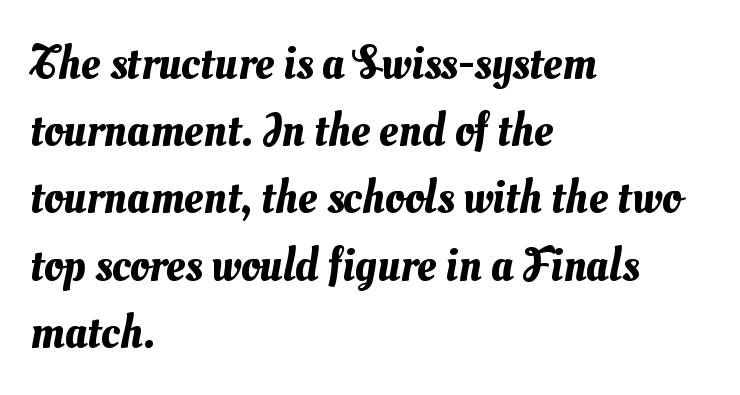
Line starts are locked; line ends wander. This sample uses plain, unmodified letter spacing. The rendering uses natural spacing where letterforms have individual widths. Decoration check: the copy has no underline. Is there much room between lines? A standard amount, neither cramped nor airy.
